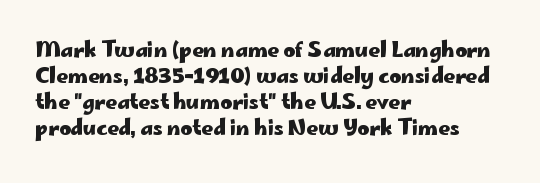
{"italic": "no", "bold": "yes", "underline": "no", "align": "left", "line_spacing": "normal", "line_spacing_ratio": 1.3, "letter_spacing": "normal", "letter_spacing_em": 0.0, "glyph_px": 20}
